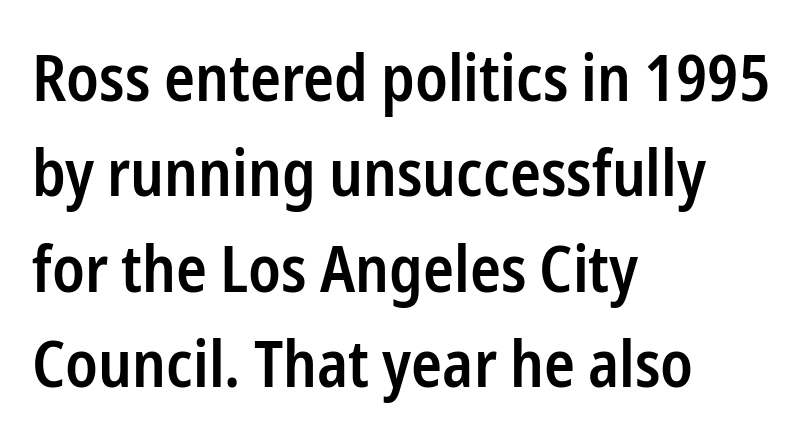
The image shows 64 px semibold, condensed sans-serif type, upright; set left-aligned, normal line spacing (1.49x), normal letter spacing, not underlined; low stroke contrast and a medium x-height.
